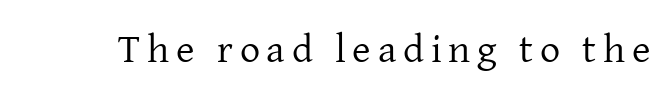
Designer's note — italics off, roman on. The face used here is proportionally spaced, like ordinary book or web type. The foot of each line stays bare and open. Each letter's strokes conclude with small projecting serifs. Stems and bowls with no extra thickness — not bold.
